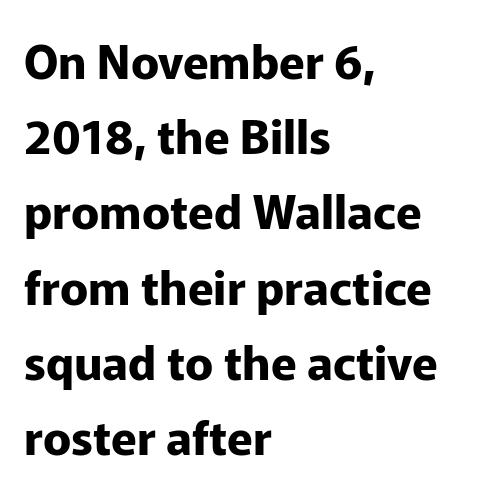
The image shows 47 px bold sans-serif type, upright; set left-aligned, normal line spacing (1.6x), normal letter spacing, not underlined; low stroke contrast and a medium x-height.
